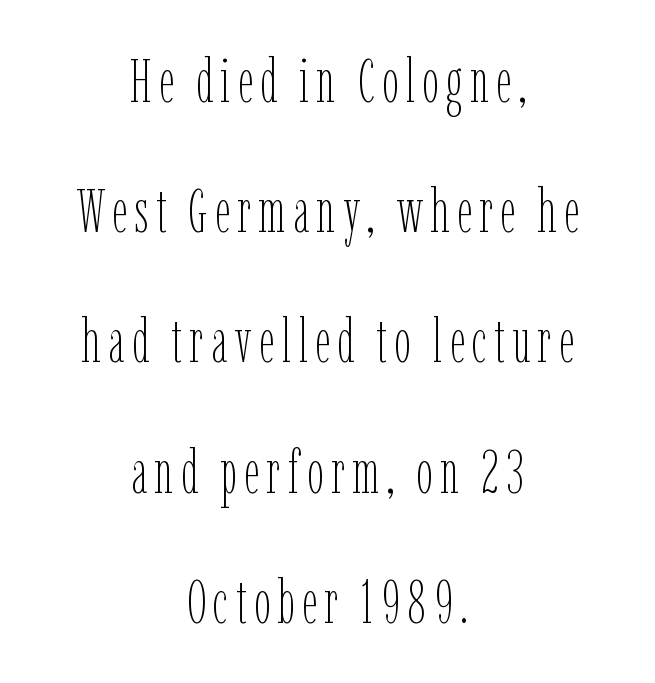
The image shows 60 px thin, condensed type, upright; set centered, loose line spacing (2.17x), not underlined; low stroke contrast and a medium x-height.
